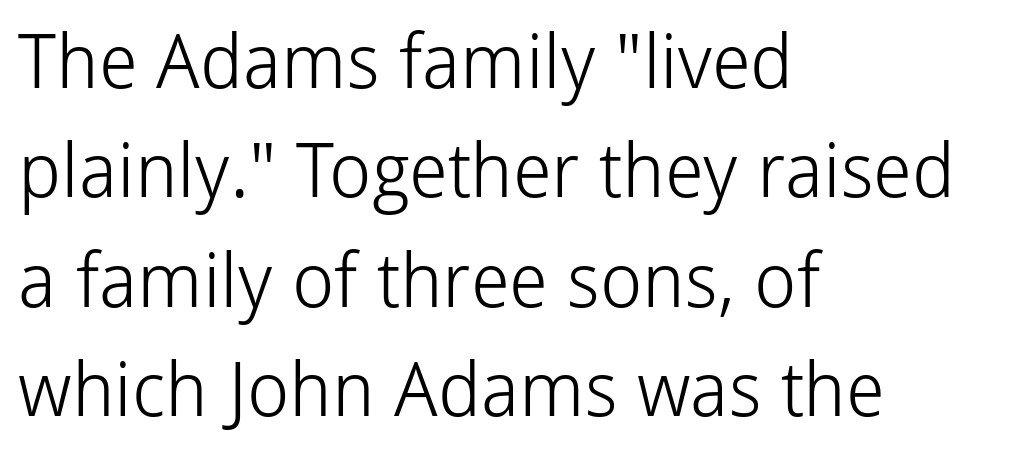
{"serif": "no", "italic": "no", "bold": "no", "weight": "light", "width": "normal", "stroke_contrast": "low", "x_height": "medium", "monospaced": "no", "underline": "no", "align": "left", "line_spacing": "normal", "line_spacing_ratio": 1.46, "letter_spacing": "normal", "letter_spacing_em": 0.0, "glyph_px": 75}
